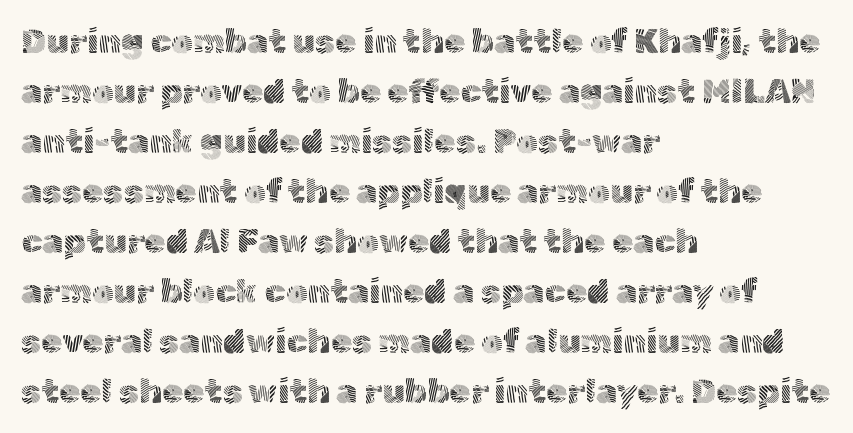
Q: Is the text bold? A: No.
Q: Is the text italic (slanted)? A: No, it is upright.
Q: Is the typeface a serif or a sans-serif typeface? A: Sans-serif.
Q: Is the text underlined? A: No.
Q: How is the paragraph aligned? A: Left-aligned.
Q: Is the spacing between letters normal or unusually wide? A: Normal.
Q: Is the spacing between lines tight, normal or loose? A: Normal.
Q: Width (condensed, normal, or wide)? A: Normal.
Q: x-height? A: Medium.
Q: Monospaced? A: No.
